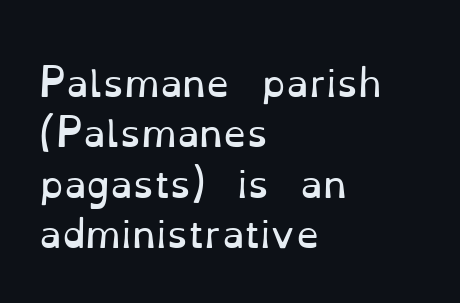
The image shows 37 px regular-weight serif type, upright; set left-aligned, normal line spacing (1.36x), normal letter spacing, not underlined; low stroke contrast and a small x-height.
